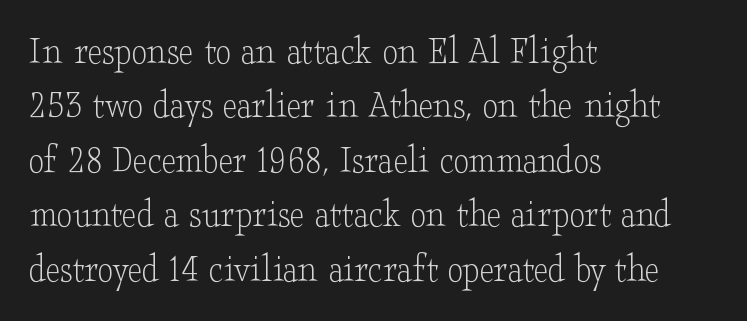
Q: Is the text bold? A: No.
Q: Is the text italic (slanted)? A: No, it is upright.
Q: Is the typeface a serif or a sans-serif typeface? A: Serif.
Q: Is the text underlined? A: No.
Q: How is the paragraph aligned? A: Left-aligned.
Q: Is the spacing between letters normal or unusually wide? A: Normal.
Q: Is the spacing between lines tight, normal or loose? A: Normal.
Q: Width (condensed, normal, or wide)? A: Wide.
Q: Stroke contrast? A: Low.
Q: x-height? A: Small.
Q: Monospaced? A: No.
